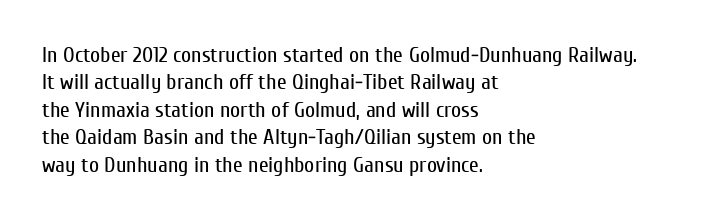
Q: Is the text bold? A: No.
Q: Is the text italic (slanted)? A: No, it is upright.
Q: Is the text underlined? A: No.
Q: How is the paragraph aligned? A: Left-aligned.
Q: Is the spacing between letters normal or unusually wide? A: Normal.
Q: Is the spacing between lines tight, normal or loose? A: Normal.
